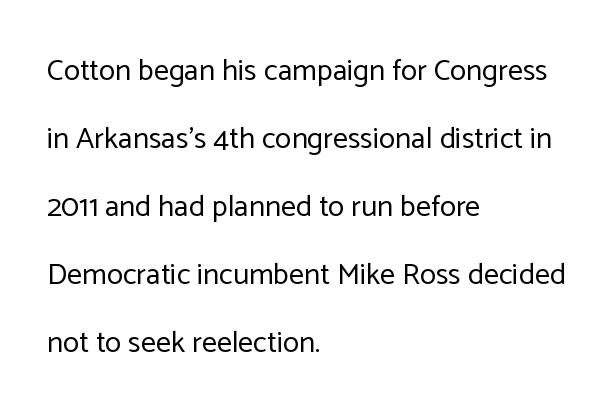
Q: Is the text bold? A: No.
Q: Is the text italic (slanted)? A: No, it is upright.
Q: Is the typeface a serif or a sans-serif typeface? A: Sans-serif.
Q: Is the text underlined? A: No.
Q: How is the paragraph aligned? A: Left-aligned.
Q: Is the spacing between letters normal or unusually wide? A: Normal.
Q: Is the spacing between lines tight, normal or loose? A: Loose.
Q: Width (condensed, normal, or wide)? A: Normal.
Q: Stroke contrast? A: Low.
Q: x-height? A: Medium.
Q: Monospaced? A: No.
